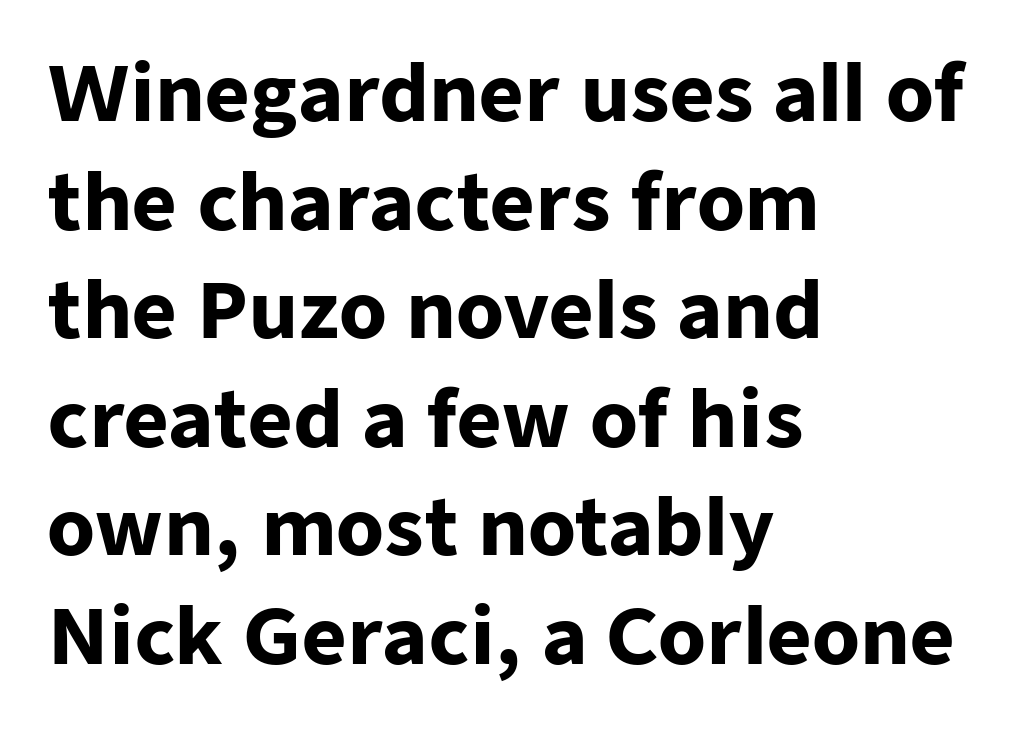
You can tell it's not italic because the verticals are truly vertical. Nothing sits at the stroke ends, so this counts as sans-serif. Spacing verdict: proportional, widths tailored to each character. The rendering anchors every line to the left-hand side. These words are printed bold, with thick strokes throughout. How are the letters spaced? Ordinarily, with no added tracking.
